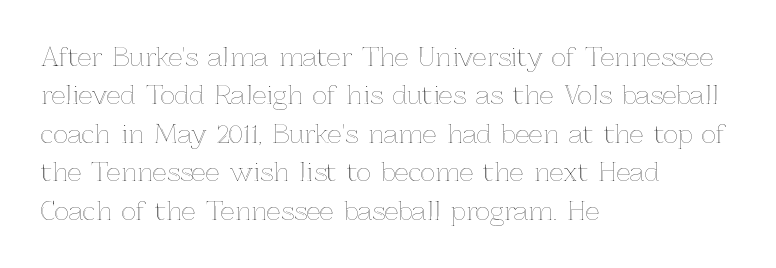
Q: Is the text italic (slanted)? A: No, it is upright.
Q: Is the text underlined? A: No.
Q: How is the paragraph aligned? A: Left-aligned.
Q: Is the spacing between letters normal or unusually wide? A: Normal.
Q: Is the spacing between lines tight, normal or loose? A: Normal.
